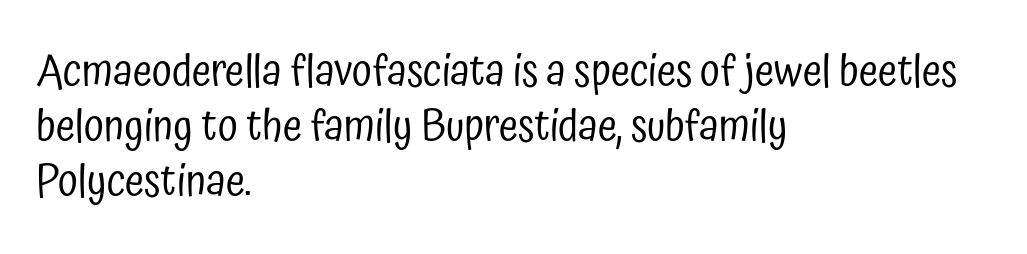
{"serif": "no", "italic": "no", "bold": "no", "weight": "regular", "width": "condensed", "stroke_contrast": "low", "x_height": "medium", "monospaced": "no", "underline": "no", "align": "left", "line_spacing": "normal", "line_spacing_ratio": 1.25, "letter_spacing": "normal", "letter_spacing_em": 0.0, "glyph_px": 44}
